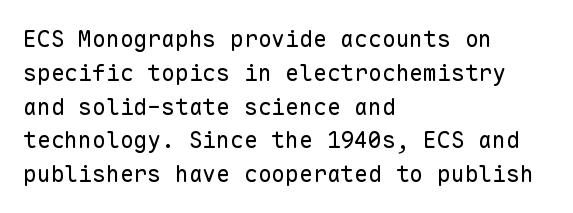
The image shows 23 px text type, upright; set left-aligned, normal line spacing (1.47x), normal letter spacing, not underlined.
